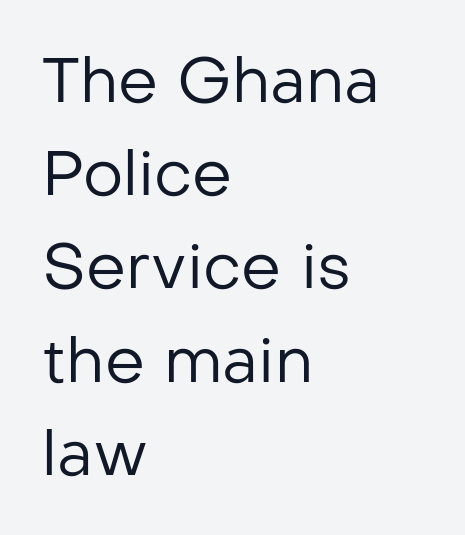
Clear beneath every line of the passage. Letter spacing: default. Short and long lines alike share a common starting point at left. Each letter's strokes conclude bluntly, with no projecting serifs.
